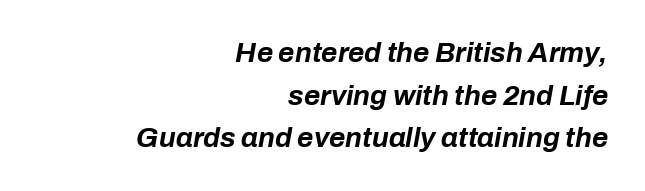
Q: Is the text bold? A: Yes.
Q: Is the text italic (slanted)? A: Yes, it leans right by about 10 degrees.
Q: Is the text underlined? A: No.
Q: How is the paragraph aligned? A: Right-aligned.
Q: Is the spacing between letters normal or unusually wide? A: Normal.
Q: Is the spacing between lines tight, normal or loose? A: Normal.
Q: Width (condensed, normal, or wide)? A: Normal.
Q: Stroke contrast? A: Low.
Q: x-height? A: Medium.
Q: Monospaced? A: No.
